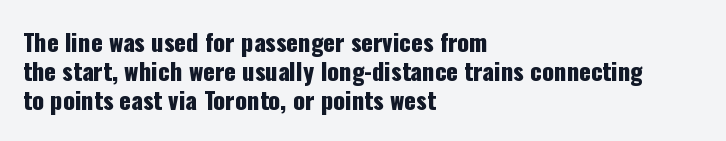
The area under the type is left untouched. Is the block centered? No — it sits flush against the left margin. Default kerning and tracking; the words read as compact shapes. Is there any slant? The stems are plumb.
